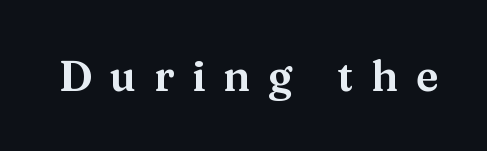
Q: Is the text italic (slanted)? A: No, it is upright.
Q: Is the typeface a serif or a sans-serif typeface? A: Serif.
Q: Is the text underlined? A: No.
Q: Is the spacing between letters normal or unusually wide? A: Unusually wide.
Q: Width (condensed, normal, or wide)? A: Wide.
Q: Stroke contrast? A: Medium.
Q: x-height? A: Medium.
Q: Monospaced? A: No.
